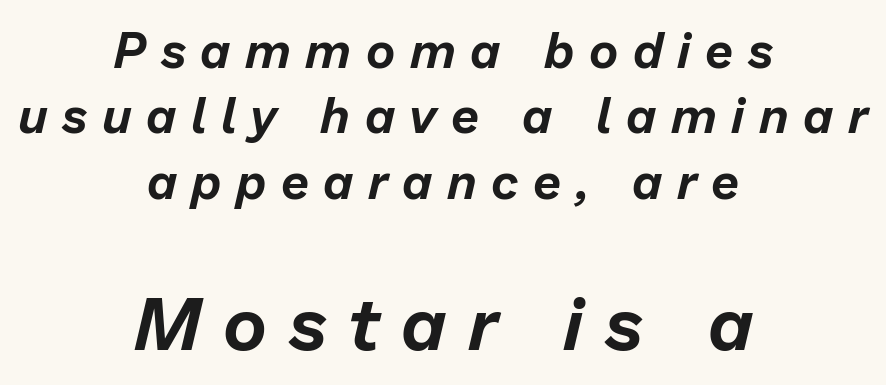
Think of a printed novel: that variable character pitch is what you see here. Type size steps up from the first block to the second. The space beneath each line is pristine and unruled. Vertically, the passage feels balanced, rows spaced as you'd expect.
